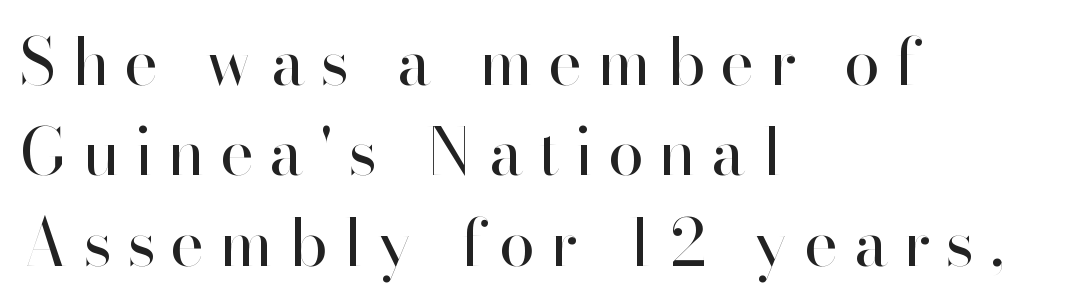
{"serif": "no", "italic": "no", "bold": "no", "weight": "regular", "width": "normal", "stroke_contrast": "high", "x_height": "small", "monospaced": "no", "underline": "no", "align": "left", "line_spacing": "normal", "line_spacing_ratio": 1.39, "letter_spacing": "wide", "letter_spacing_em": 0.25, "glyph_px": 65}
